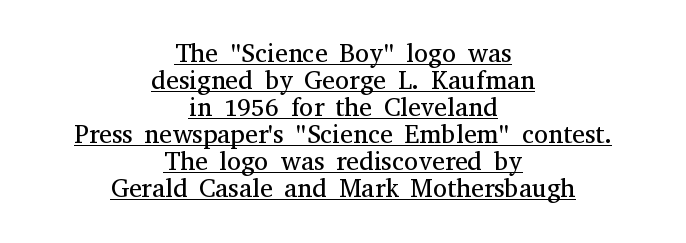
Visually the block forms a symmetrical silhouette, jagged on both flanks. You can see a thin bar hugging the bottom of the glyphs. Is the stroke heavy? The answer is a plain regular-or-lighter. The line texture is even and compact thanks to regular tracking.
